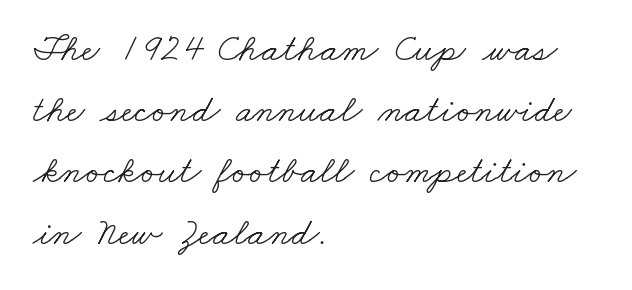
The image shows 39 px light, wide serif type; set left-aligned, normal line spacing (1.57x), normal letter spacing, not underlined; low stroke contrast and a small x-height.
